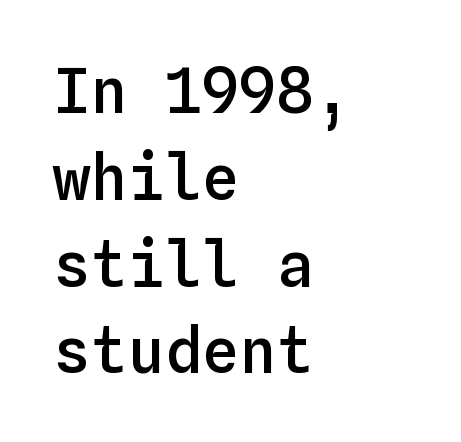
The image shows 62 px semibold type, upright, monospaced; set left-aligned, normal line spacing (1.4x), normal letter spacing, not underlined; low stroke contrast and a medium x-height.
